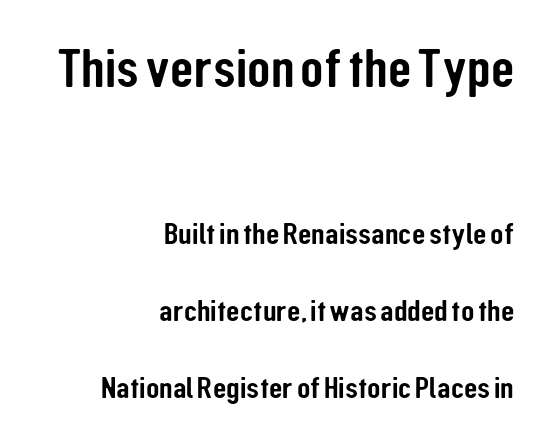
The lettering holds an erect, upright posture throughout. Typographically, this falls in the sans-serif category. Of the two passages, the one on top uses the larger point size. The face used here is rendered with its standard letterfit.
